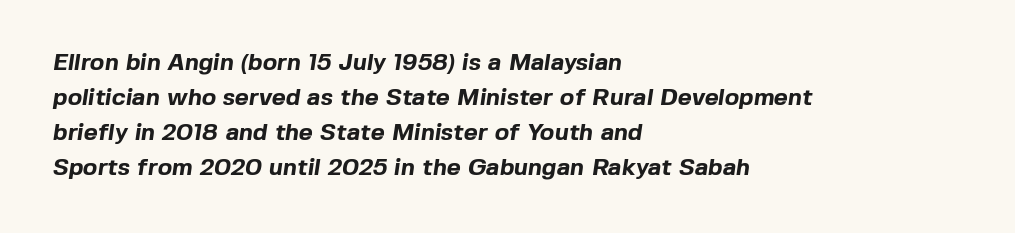
{"bold": "yes", "underline": "no", "align": "left", "line_spacing": "normal", "line_spacing_ratio": 1.46, "letter_spacing": "normal", "letter_spacing_em": 0.0, "glyph_px": 24}
